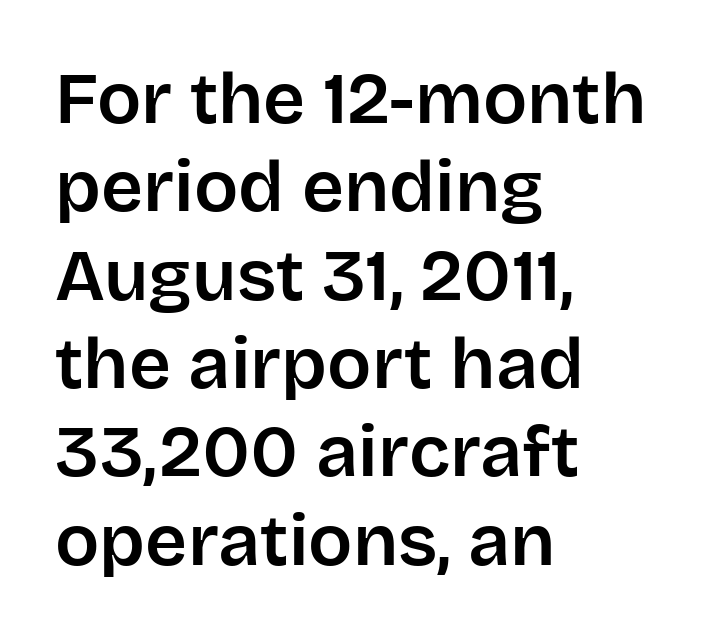
Q: Is the text italic (slanted)? A: No, it is upright.
Q: Is the typeface a serif or a sans-serif typeface? A: Sans-serif.
Q: Is the text underlined? A: No.
Q: How is the paragraph aligned? A: Left-aligned.
Q: Is the spacing between letters normal or unusually wide? A: Normal.
Q: Width (condensed, normal, or wide)? A: Normal.
Q: Stroke contrast? A: Low.
Q: x-height? A: Large.
Q: Monospaced? A: No.
